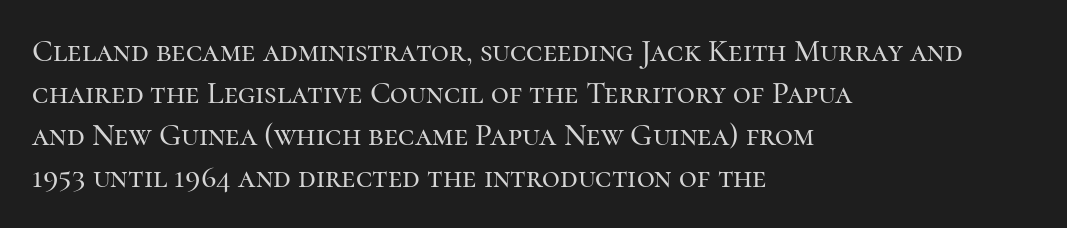
The image shows 31 px serif type, upright; set left-aligned, normal line spacing (1.35x), normal letter spacing, not underlined; high stroke contrast and a medium x-height.
